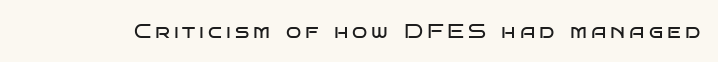
The image shows 20 px text type, upright; set unusually wide letter spacing (+0.2 em), not underlined.
